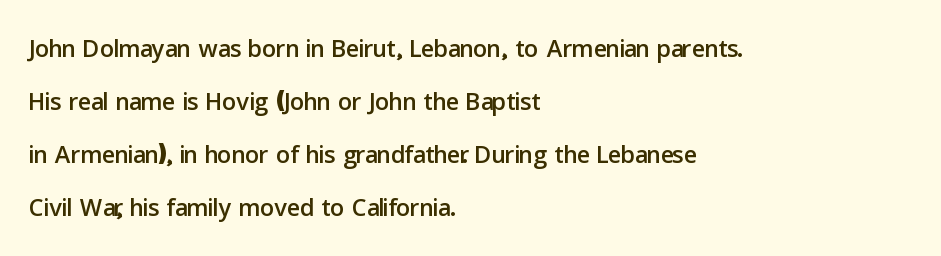
The image shows 35 px sans-serif type, upright; set left-aligned, normal line spacing (1.51x), normal letter spacing, not underlined; low stroke contrast and a medium x-height.
